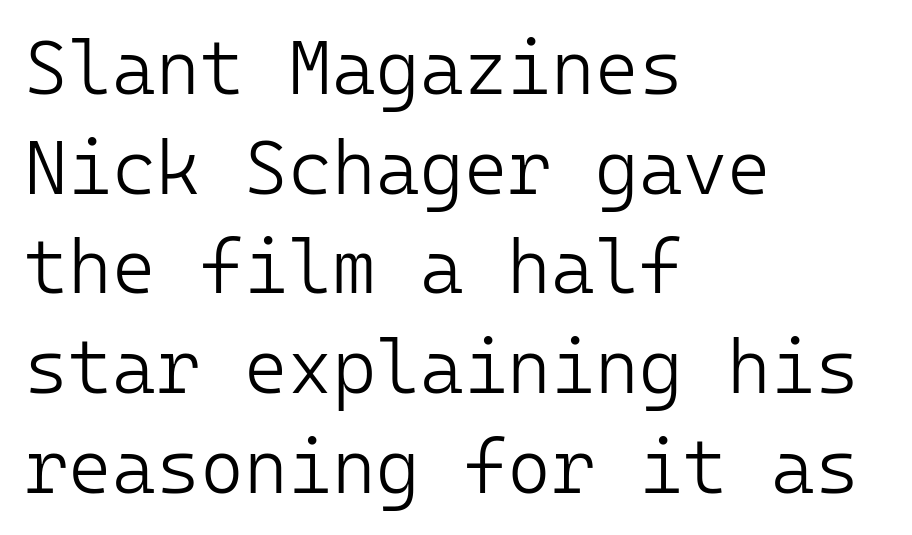
Q: Is the text bold? A: No.
Q: Is the text italic (slanted)? A: No, it is upright.
Q: Is the typeface a serif or a sans-serif typeface? A: Sans-serif.
Q: Is the text underlined? A: No.
Q: How is the paragraph aligned? A: Left-aligned.
Q: Is the spacing between letters normal or unusually wide? A: Normal.
Q: Is the spacing between lines tight, normal or loose? A: Normal.
Q: Width (condensed, normal, or wide)? A: Normal.
Q: Stroke contrast? A: Low.
Q: x-height? A: Medium.
Q: Monospaced? A: Yes.
